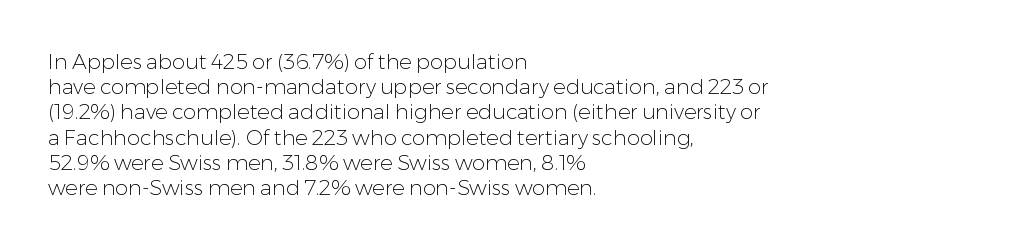
Q: Is the text bold? A: No.
Q: Is the text italic (slanted)? A: No, it is upright.
Q: Is the text underlined? A: No.
Q: How is the paragraph aligned? A: Left-aligned.
Q: Is the spacing between letters normal or unusually wide? A: Normal.
